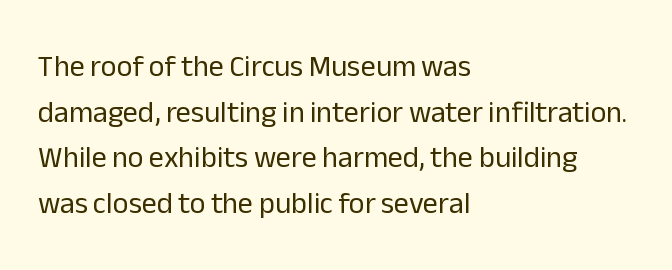
The image shows 30 px regular-weight sans-serif type, upright; set left-aligned, normal line spacing (1.52x), normal letter spacing, not underlined; low stroke contrast and a medium x-height.
